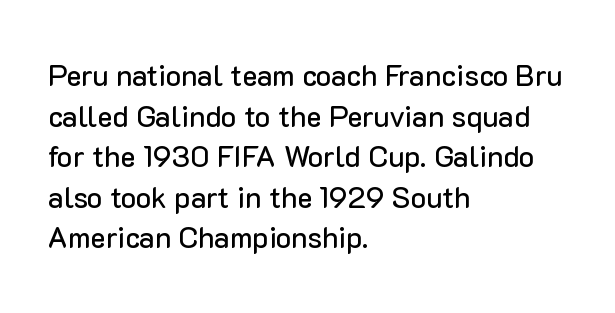
{"serif": "no", "italic": "no", "width": "normal", "stroke_contrast": "low", "x_height": "medium", "monospaced": "no", "underline": "no", "align": "left", "line_spacing": "normal", "line_spacing_ratio": 1.4, "letter_spacing": "normal", "letter_spacing_em": 0.0, "glyph_px": 29}
